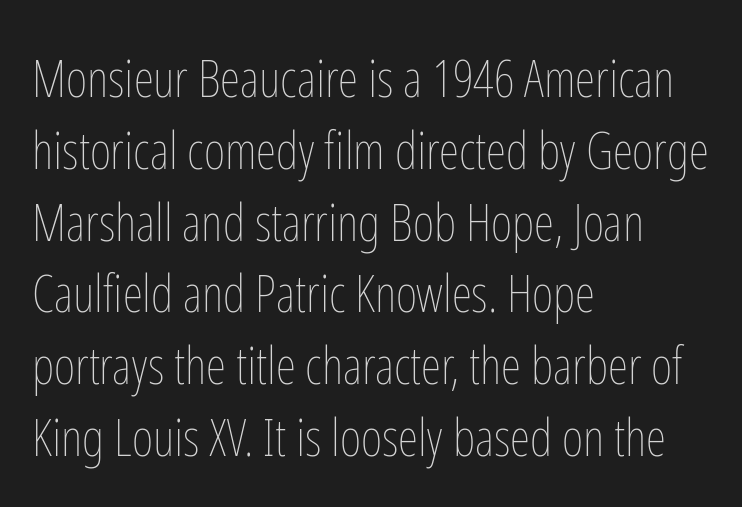
{"italic": "no", "bold": "no", "weight": "thin", "width": "condensed", "stroke_contrast": "low", "x_height": "medium", "monospaced": "no", "underline": "no", "align": "left", "line_spacing": "normal", "line_spacing_ratio": 1.38, "letter_spacing": "normal", "letter_spacing_em": 0.0, "glyph_px": 52}
